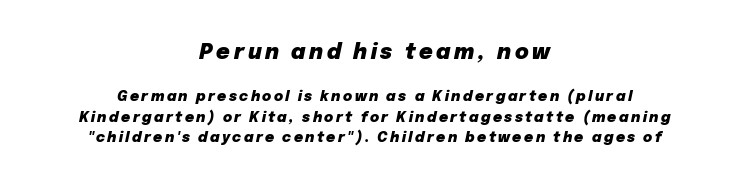
The designer gave the opening block more size than the closing block. What's the leading like? Ordinary, nothing unusual. The characters look thick and weighty, a clear bold. Typeset on center — no edge is straight.
